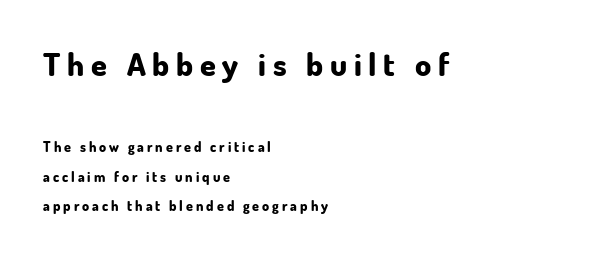
Character widths vary here, with narrow letters taking less room than wide ones. The axis of the letterforms is exactly vertical. Does the bottom block carry the larger type? No, the top block does. The text was rendered using a sans face with plain stroke endings.
